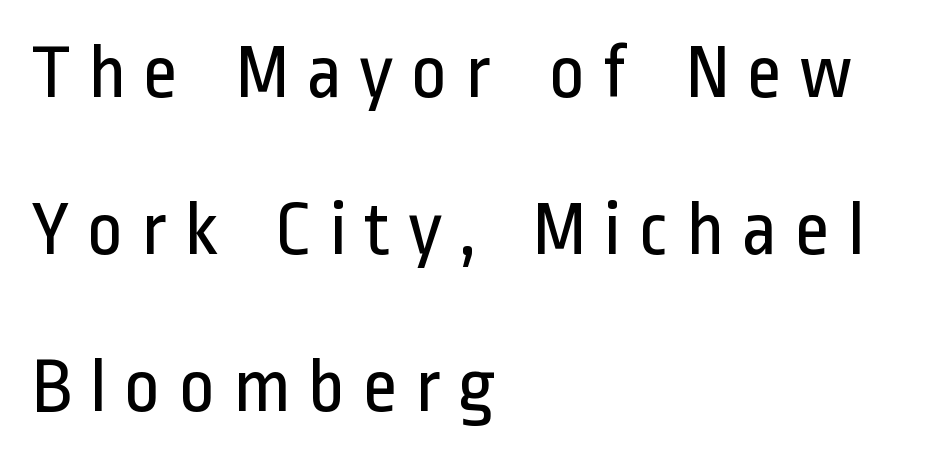
{"serif": "no", "italic": "no", "bold": "no", "weight": "regular", "width": "condensed", "stroke_contrast": "low", "x_height": "medium", "monospaced": "no", "underline": "no", "align": "left", "line_spacing": "loose", "line_spacing_ratio": 2.01, "letter_spacing": "wide", "letter_spacing_em": 0.21, "glyph_px": 78}
